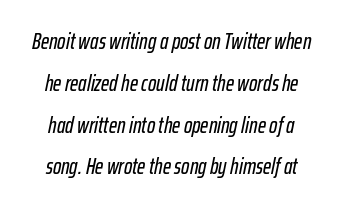
The specimen reads as italic at a glance. Baseline-to-baseline distance is far greater than the letter height. The tracking reads as untouched default to a designer's eye. Has an underline been added? It has not.
